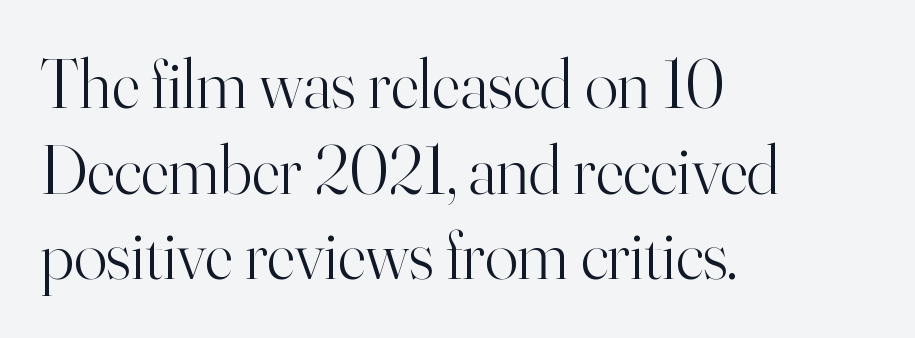
Is this a fixed-width face? No — the glyphs have proportional, varying widths. The rendering keeps characters at their native spacing. Serif or sans? Serif — the stroke terminals have little feet. Letters rest on an invisible, unmarked baseline. Characters remain perfectly vertical along every line.
